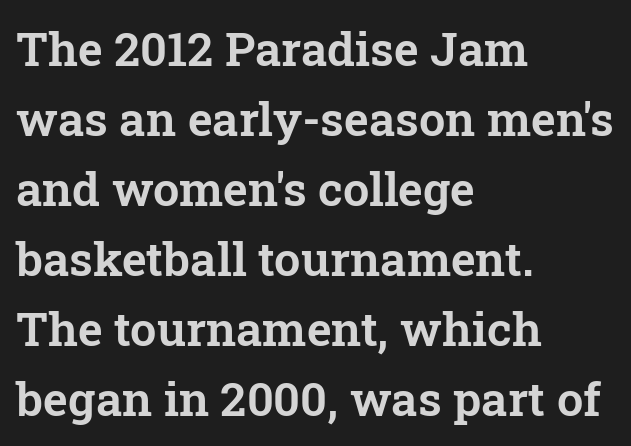
The image shows 47 px serif type, upright; set left-aligned, normal line spacing (1.49x), normal letter spacing, not underlined; low stroke contrast and a medium x-height.
